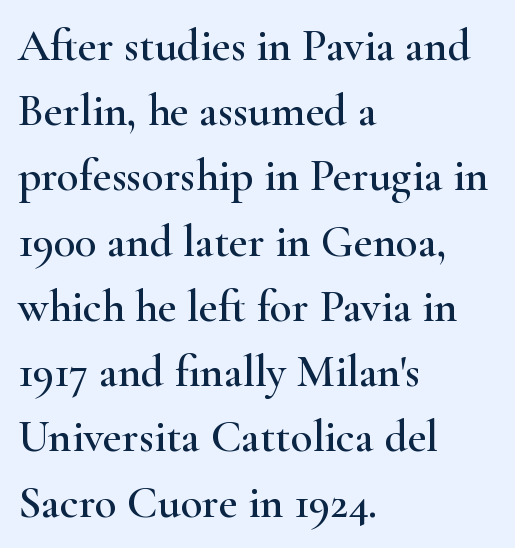
The image shows 45 px wide serif type, upright; set left-aligned, normal line spacing (1.45x), normal letter spacing, not underlined; high stroke contrast and a small x-height.
